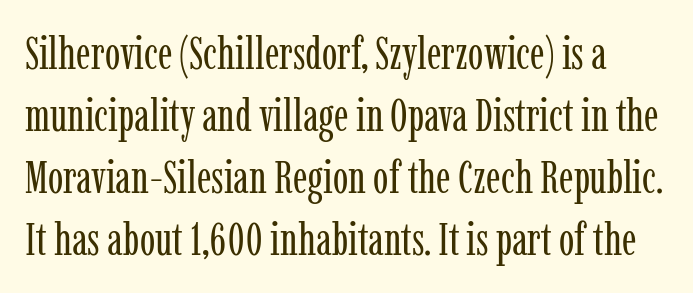
{"serif": "yes", "italic": "no", "bold": "no", "weight": "regular", "width": "condensed", "stroke_contrast": "low", "x_height": "medium", "monospaced": "no", "underline": "no", "line_spacing": "normal", "line_spacing_ratio": 1.35, "letter_spacing": "normal", "letter_spacing_em": 0.0, "glyph_px": 46}
